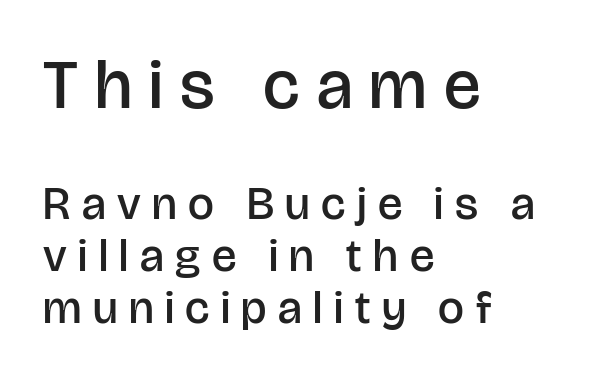
{"serif": "no", "italic": "no", "bold": "semi", "weight": "semibold", "width": "normal", "stroke_contrast": "low", "x_height": "large", "monospaced": "no", "underline": "no", "align": "left", "line_spacing": "tight", "line_spacing_ratio": 1.13, "letter_spacing": "wide", "letter_spacing_em": 0.25, "larger_block": "first", "size_ratio": 1.5, "glyph_px": 69}
